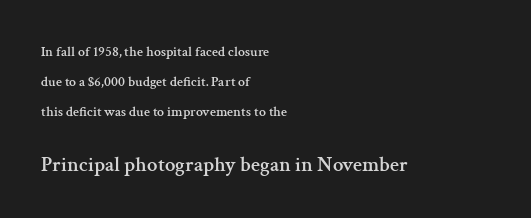
Each line starts at the same left margin while the right side varies. The horizontal fit of the characters is conventional and even. The space beneath each line is pristine and unruled. Block two is the big one; block one sits smaller above it. Students, observe: this is what heavily led, spacious text looks like.
